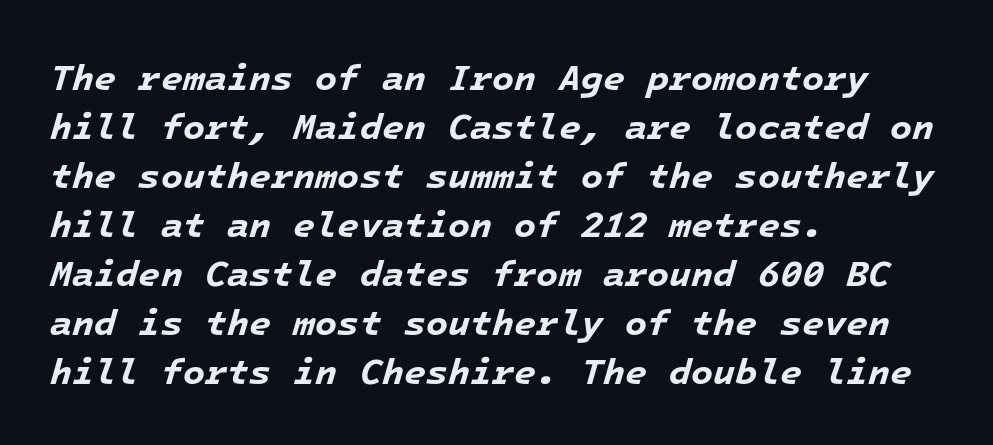
{"italic": "yes", "lean": "right", "slant_degrees": 16, "bold": "yes", "weight": "bold", "width": "normal", "stroke_contrast": "low", "x_height": "medium", "monospaced": "yes", "underline": "no", "align": "left", "line_spacing": "normal", "line_spacing_ratio": 1.36, "letter_spacing": "normal", "letter_spacing_em": 0.0, "glyph_px": 36}
